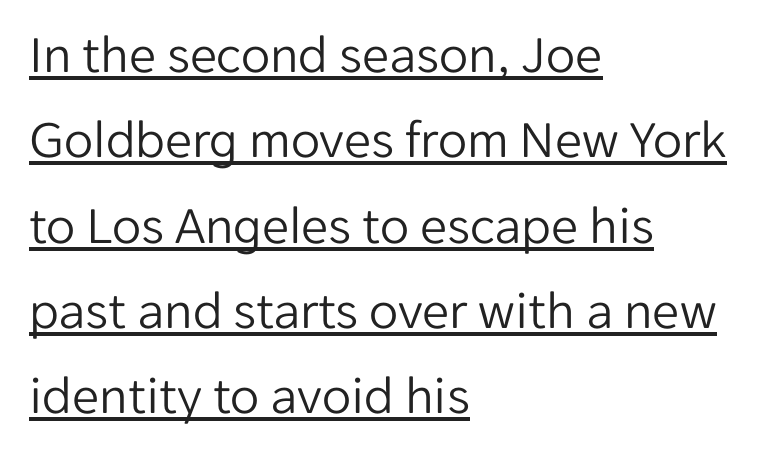
Q: Is the text bold? A: No.
Q: Is the text italic (slanted)? A: No, it is upright.
Q: Is the typeface a serif or a sans-serif typeface? A: Sans-serif.
Q: Is the text underlined? A: Yes.
Q: How is the paragraph aligned? A: Left-aligned.
Q: Is the spacing between letters normal or unusually wide? A: Normal.
Q: Is the spacing between lines tight, normal or loose? A: Normal.
Q: Width (condensed, normal, or wide)? A: Normal.
Q: Stroke contrast? A: Low.
Q: x-height? A: Medium.
Q: Monospaced? A: No.
